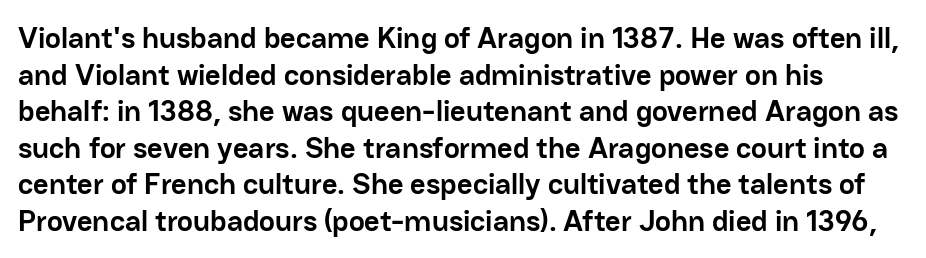
Q: Is the text bold? A: Yes.
Q: Is the text italic (slanted)? A: No, it is upright.
Q: Is the typeface a serif or a sans-serif typeface? A: Sans-serif.
Q: Is the text underlined? A: No.
Q: Is the spacing between letters normal or unusually wide? A: Normal.
Q: Width (condensed, normal, or wide)? A: Normal.
Q: Stroke contrast? A: Low.
Q: x-height? A: Medium.
Q: Monospaced? A: No.
